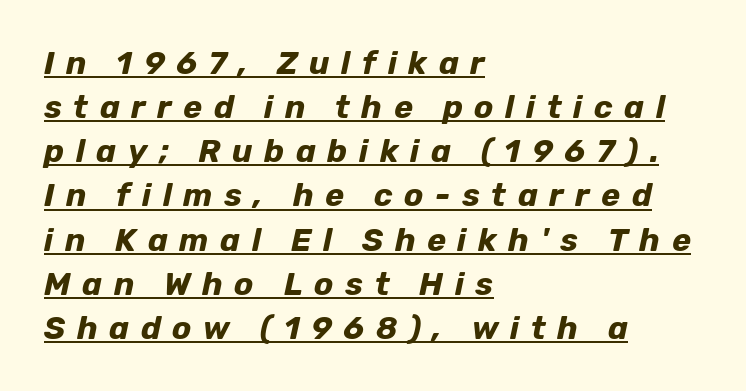
The image shows 32 px bold type, italic (leaning right); set left-aligned, normal line spacing (1.38x), unusually wide letter spacing (+0.36 em), underlined; low stroke contrast and a medium x-height.
